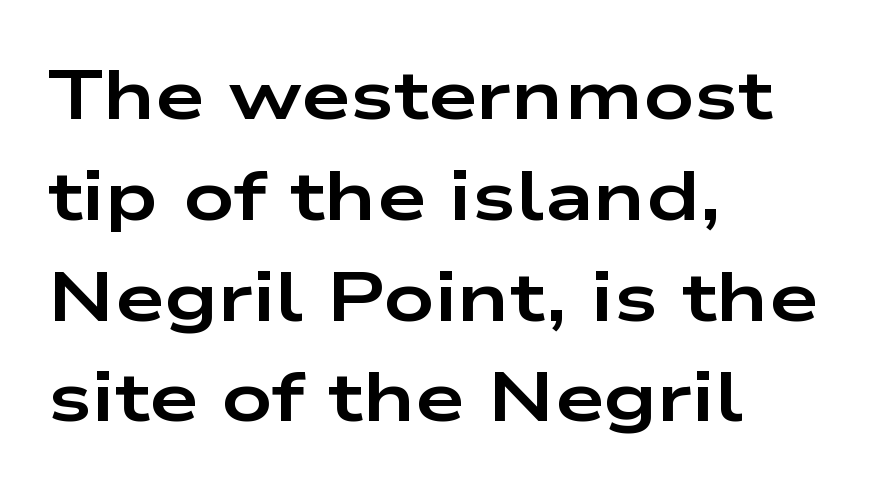
{"serif": "no", "italic": "no", "bold": "yes", "weight": "bold", "width": "wide", "stroke_contrast": "low", "x_height": "medium", "monospaced": "no", "underline": "no", "align": "left", "line_spacing": "normal", "line_spacing_ratio": 1.44, "letter_spacing": "normal", "letter_spacing_em": 0.0, "glyph_px": 70}
